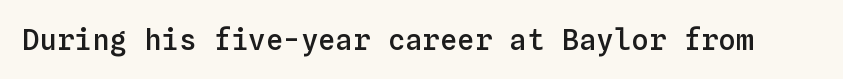
The horizontal fit of the characters is conventional and even. Every stem runs plumb, perpendicular to the baseline. The glyphs are unaccompanied by any horizontal stroke below them. The face used here is a semibold: visibly heavier than regular, lighter than bold. The rendering uses typewriter-style spacing with identical character cells.
